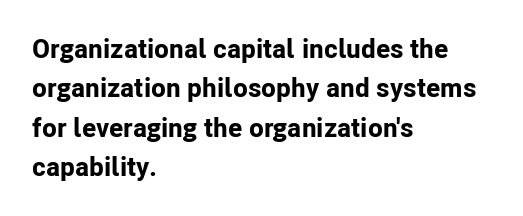
The line texture is even and compact thanks to regular tracking. Notice how the passage keeps a crisp vertical edge on the left only. Rendered with straight, roman letterforms. A bare baseline throughout the passage. One glance says typical: line gaps are just what's usual.
